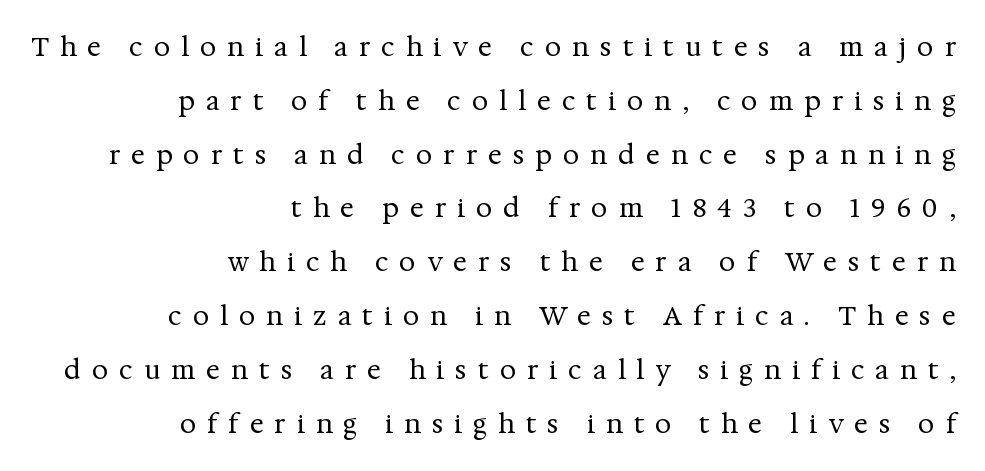
{"italic": "no", "bold": "no", "underline": "no", "align": "right", "line_spacing": "loose", "line_spacing_ratio": 2.07, "letter_spacing": "wide", "letter_spacing_em": 0.42, "glyph_px": 26}
